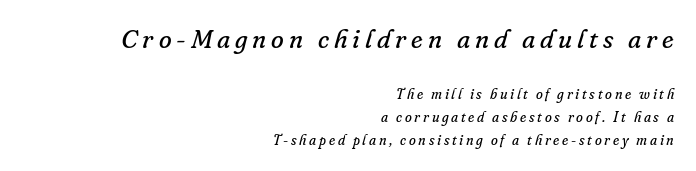
{"italic": "yes", "lean": "right", "slant_degrees": 16, "bold": "no", "underline": "no", "align": "right", "line_spacing": "normal", "line_spacing_ratio": 1.63, "larger_block": "first", "size_ratio": 1.86, "glyph_px": 26}
